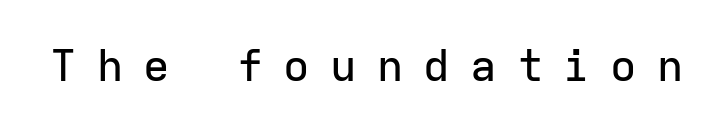
Q: Is the text italic (slanted)? A: No, it is upright.
Q: Is the typeface a serif or a sans-serif typeface? A: Sans-serif.
Q: Is the text underlined? A: No.
Q: Is the spacing between letters normal or unusually wide? A: Unusually wide.
Q: Width (condensed, normal, or wide)? A: Normal.
Q: Stroke contrast? A: Low.
Q: x-height? A: Medium.
Q: Monospaced? A: Yes.
